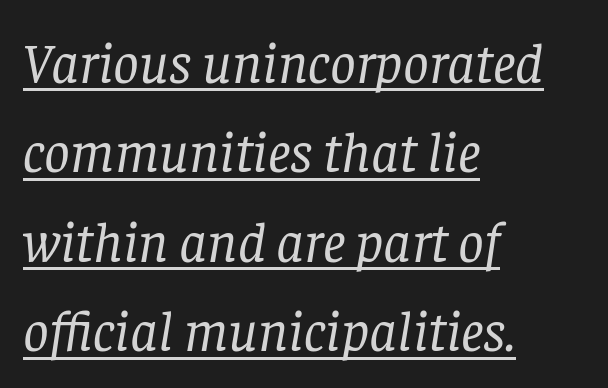
{"serif": "yes", "italic": "yes", "lean": "right", "slant_degrees": 8, "bold": "no", "weight": "regular", "width": "normal", "stroke_contrast": "low", "x_height": "large", "monospaced": "no", "underline": "yes", "align": "left", "line_spacing": "normal", "line_spacing_ratio": 1.57, "letter_spacing": "normal", "letter_spacing_em": 0.0, "glyph_px": 57}
